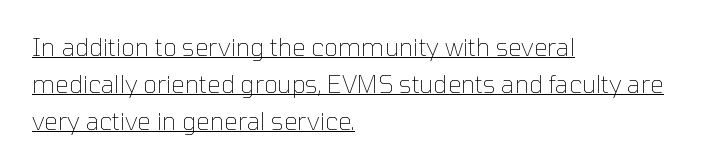
A typesetter would mark this as roman, not italic. The passage shown stacks its lines at a standard gap. The face used here appears with an underline applied. In CSS terms this would be text-align: left.
